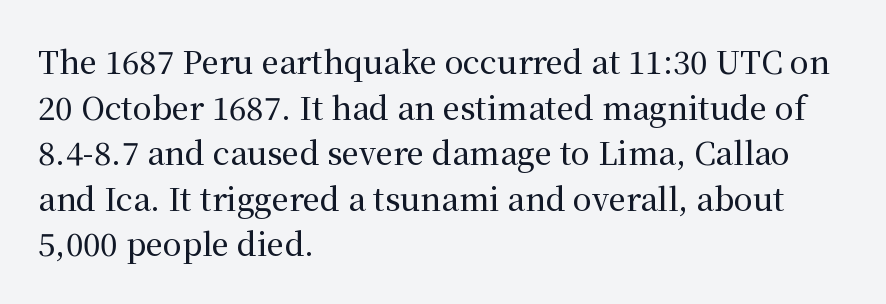
Q: Is the text italic (slanted)? A: No, it is upright.
Q: Is the typeface a serif or a sans-serif typeface? A: Serif.
Q: Is the text underlined? A: No.
Q: How is the paragraph aligned? A: Left-aligned.
Q: Is the spacing between letters normal or unusually wide? A: Normal.
Q: Is the spacing between lines tight, normal or loose? A: Normal.
Q: Width (condensed, normal, or wide)? A: Normal.
Q: Stroke contrast? A: Medium.
Q: x-height? A: Medium.
Q: Monospaced? A: No.
